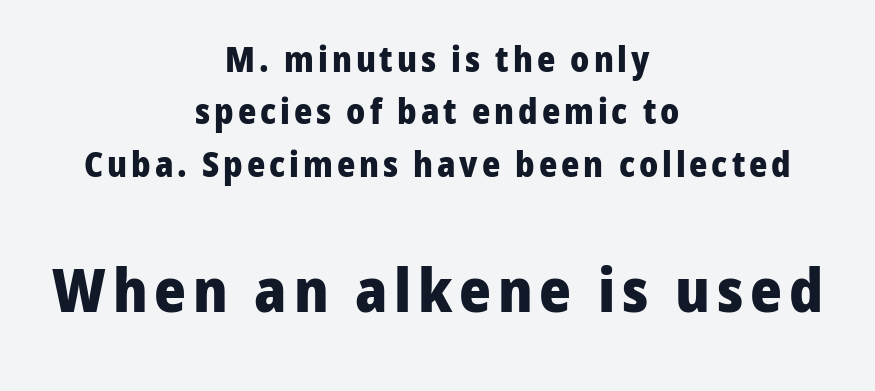
{"serif": "no", "italic": "no", "bold": "yes", "weight": "heavy", "width": "normal", "stroke_contrast": "low", "x_height": "medium", "monospaced": "no", "underline": "no", "align": "center", "line_spacing": "normal", "line_spacing_ratio": 1.5, "larger_block": "second", "size_ratio": 1.74, "glyph_px": 61}
